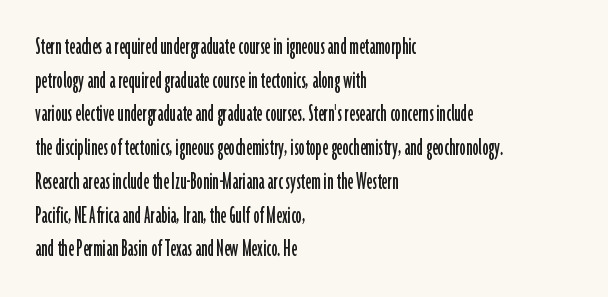
Caption: multi-line text, flush left, ragged right. The font's upright variant was chosen for this text. What stands out about the letter spacing? Nothing — it is the standard amount. Has an underline been added? It has not. This block has exactly the height ordinary leading produces.
